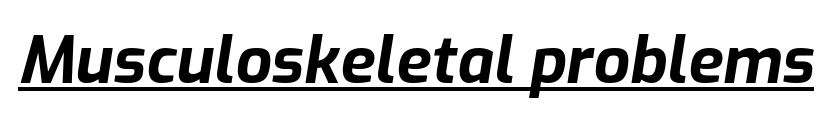
The image shows 64 px bold type, italic (leaning right); set normal letter spacing, underlined; low stroke contrast and a medium x-height.
